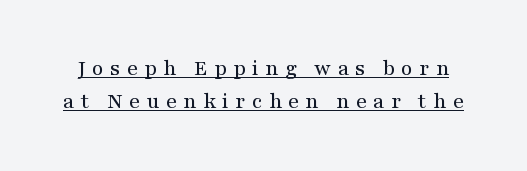
{"italic": "no", "underline": "yes", "line_spacing": "normal", "line_spacing_ratio": 1.51, "letter_spacing": "wide", "letter_spacing_em": 0.29, "glyph_px": 22}
